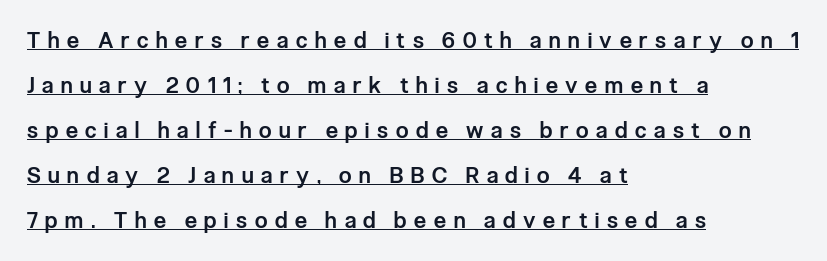
Is there any slant? The stems are plumb. The sample has been set in demibold, a notch under bold. The tracking reads as deliberately expanded to a designer's eye. The vertical gap from one line to the next is large. Caption: multi-line text, flush left, ragged right. The string is rendered with underlining switched on.
